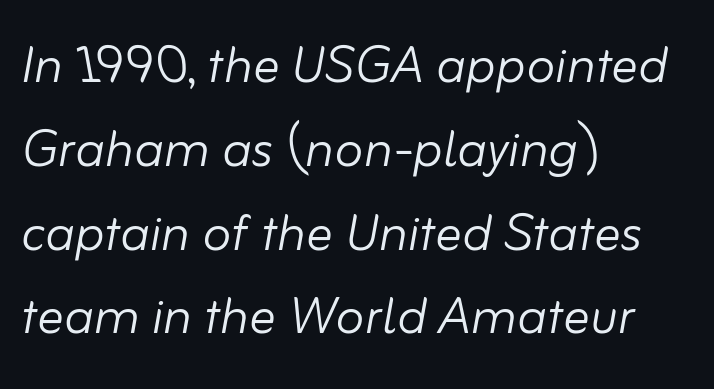
These lines are rendered in a variable-pitch font. The letters are slanted; this is an italic face. Reading down the column, the eye jumps a familiar distance to each next line. Compared with typical body copy, the letter spacing here is the same. The glyphs are unaccompanied by any horizontal stroke below them.
